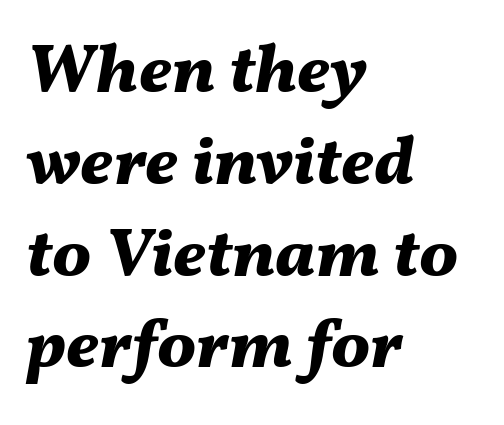
Q: Is the text bold? A: Yes.
Q: Is the text italic (slanted)? A: Yes, it leans right by about 11 degrees.
Q: Is the text underlined? A: No.
Q: How is the paragraph aligned? A: Left-aligned.
Q: Is the spacing between letters normal or unusually wide? A: Normal.
Q: Is the spacing between lines tight, normal or loose? A: Normal.
Q: Width (condensed, normal, or wide)? A: Normal.
Q: Stroke contrast? A: Medium.
Q: x-height? A: Medium.
Q: Monospaced? A: No.
